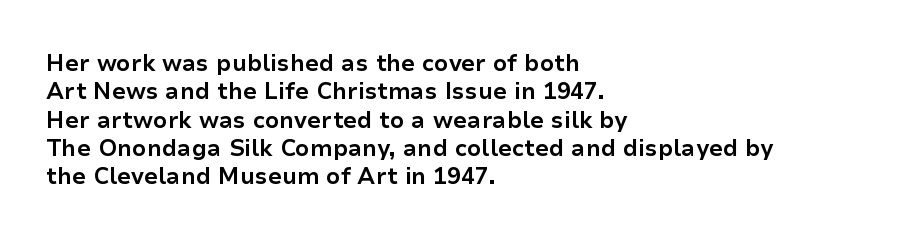
Q: Is the text bold? A: Yes.
Q: Is the text italic (slanted)? A: No, it is upright.
Q: Is the text underlined? A: No.
Q: How is the paragraph aligned? A: Left-aligned.
Q: Is the spacing between letters normal or unusually wide? A: Normal.
